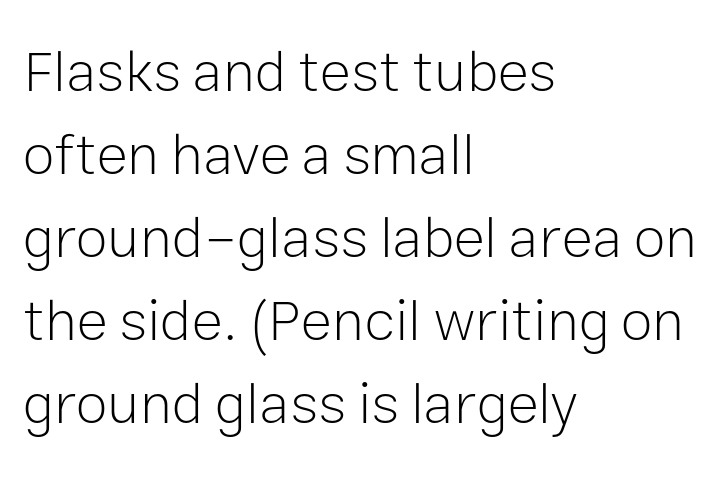
{"serif": "no", "italic": "no", "bold": "no", "weight": "light", "width": "normal", "stroke_contrast": "low", "x_height": "medium", "monospaced": "no", "underline": "no", "align": "left", "line_spacing": "normal", "line_spacing_ratio": 1.43, "letter_spacing": "normal", "letter_spacing_em": 0.0, "glyph_px": 58}
